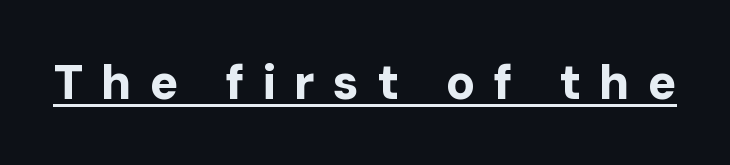
Q: Is the text bold? A: Yes.
Q: Is the text italic (slanted)? A: No, it is upright.
Q: Is the typeface a serif or a sans-serif typeface? A: Sans-serif.
Q: Is the text underlined? A: Yes.
Q: Is the spacing between letters normal or unusually wide? A: Unusually wide.
Q: Width (condensed, normal, or wide)? A: Normal.
Q: Stroke contrast? A: Low.
Q: x-height? A: Medium.
Q: Monospaced? A: No.
